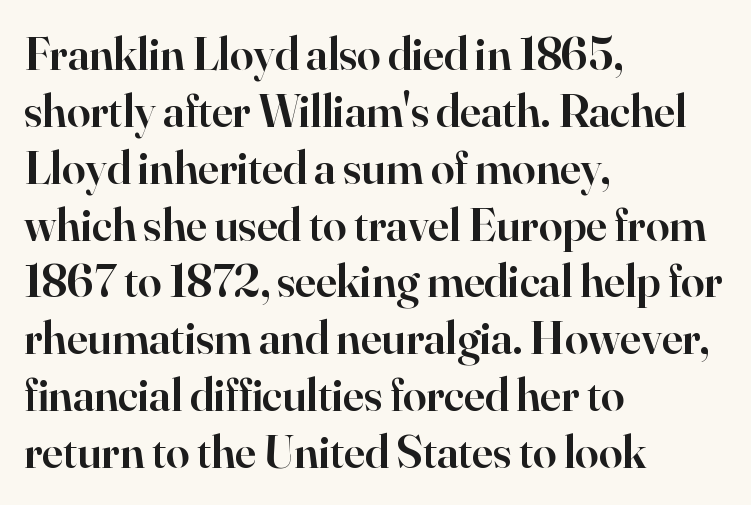
The image shows 47 px semibold serif type, upright; set left-aligned, line spacing 1.21x, normal letter spacing, not underlined; high stroke contrast and a small x-height.
